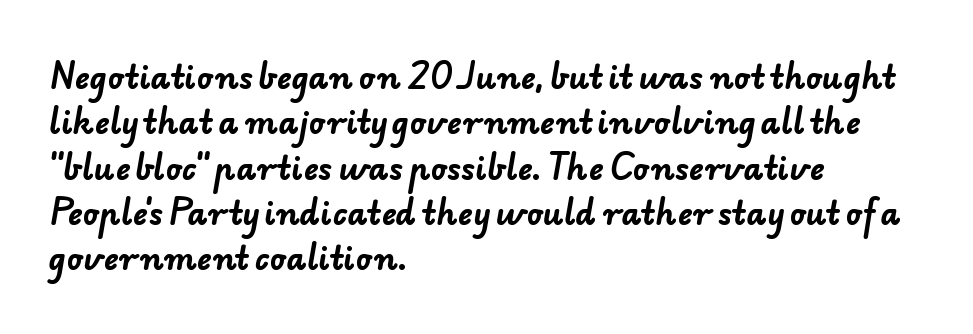
The image shows 31 px bold sans-serif type; set left-aligned, normal line spacing (1.46x), normal letter spacing, not underlined; low stroke contrast and a small x-height.
